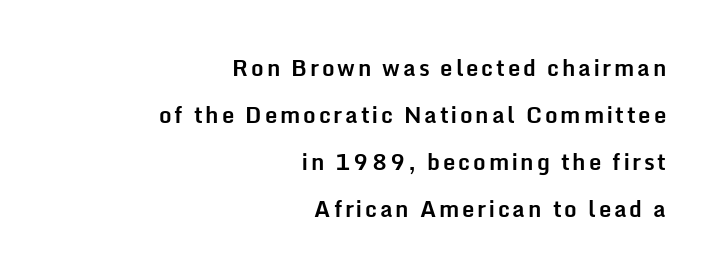
The typesetter chose a ragged-left arrangement here. A bare baseline throughout the passage. What weight is shown? A full bold with thick strokes. Unlike italic type, these characters show no tilt at all. Airy leading.
